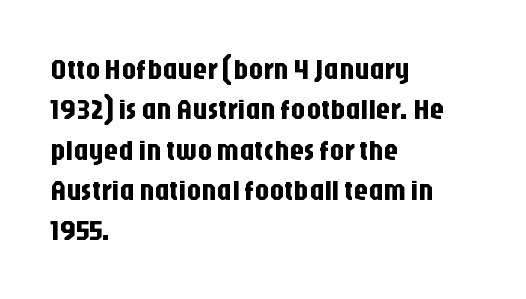
{"serif": "no", "italic": "no", "width": "condensed", "stroke_contrast": "low", "x_height": "large", "monospaced": "no", "underline": "no", "align": "left", "line_spacing": "normal", "line_spacing_ratio": 1.39, "letter_spacing": "normal", "letter_spacing_em": 0.0, "glyph_px": 29}
